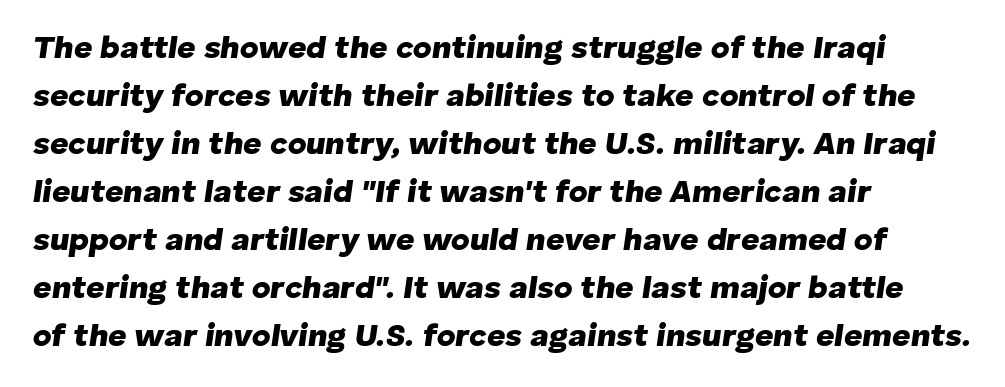
The image shows 32 px heavy type, italic (leaning right); set left-aligned, normal line spacing (1.5x), normal letter spacing, not underlined; low stroke contrast and a medium x-height.
